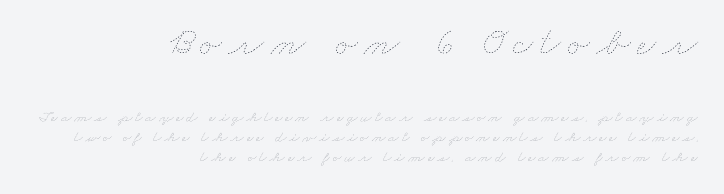
{"bold": "no", "weight": "thin", "width": "wide", "stroke_contrast": "low", "x_height": "small", "monospaced": "no", "underline": "no", "align": "right", "line_spacing": "normal", "line_spacing_ratio": 1.25, "larger_block": "first", "size_ratio": 2.56, "glyph_px": 41}
